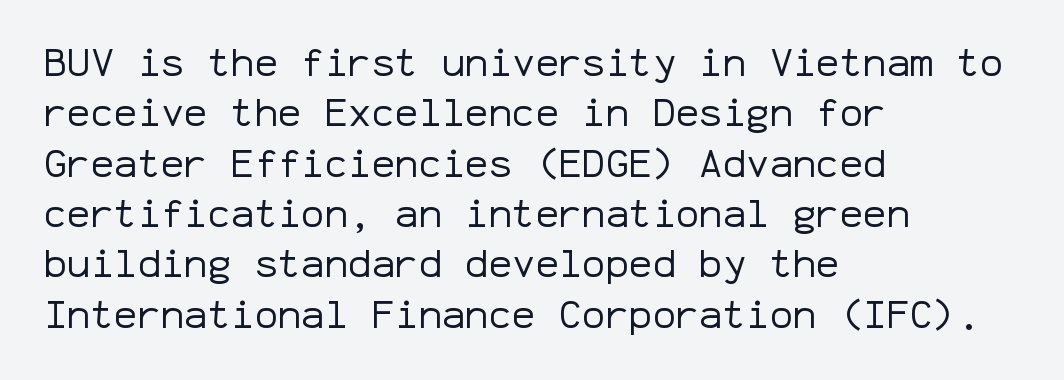
{"serif": "no", "italic": "no", "bold": "no", "weight": "regular", "width": "normal", "stroke_contrast": "low", "x_height": "medium", "monospaced": "yes", "underline": "no", "align": "left", "line_spacing": "normal", "line_spacing_ratio": 1.29, "letter_spacing": "normal", "letter_spacing_em": 0.0, "glyph_px": 39}
